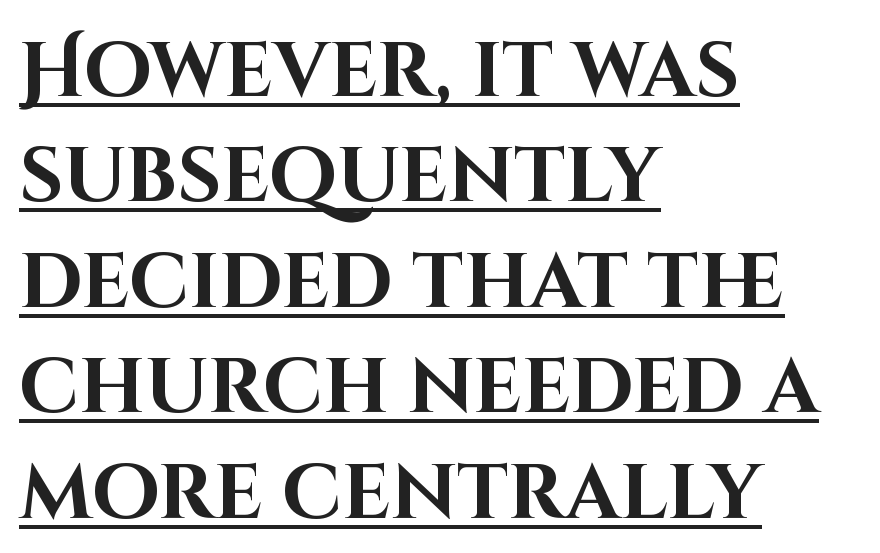
Q: Is the text bold? A: Yes.
Q: Is the text italic (slanted)? A: No, it is upright.
Q: Is the typeface a serif or a sans-serif typeface? A: Sans-serif.
Q: Is the text underlined? A: Yes.
Q: How is the paragraph aligned? A: Left-aligned.
Q: Is the spacing between letters normal or unusually wide? A: Normal.
Q: Is the spacing between lines tight, normal or loose? A: Normal.
Q: Width (condensed, normal, or wide)? A: Normal.
Q: Stroke contrast? A: High.
Q: x-height? A: Large.
Q: Monospaced? A: No.
